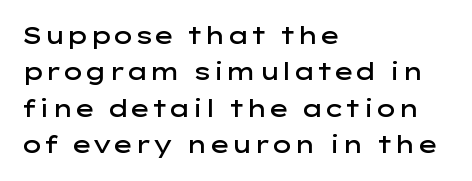
{"italic": "no", "bold": "semi", "underline": "no", "align": "left", "line_spacing": "normal", "line_spacing_ratio": 1.58, "letter_spacing": "normal", "letter_spacing_em": 0.0, "glyph_px": 23}
